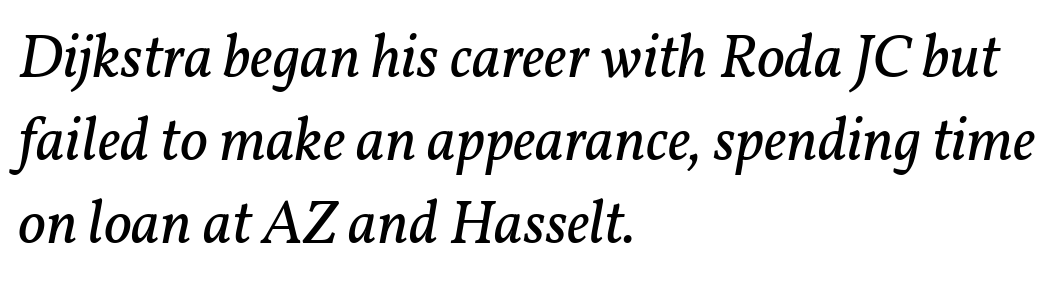
Q: Is the text bold? A: No.
Q: Is the text italic (slanted)? A: Yes, it leans right by about 11 degrees.
Q: Is the typeface a serif or a sans-serif typeface? A: Serif.
Q: Is the text underlined? A: No.
Q: How is the paragraph aligned? A: Left-aligned.
Q: Is the spacing between letters normal or unusually wide? A: Normal.
Q: Is the spacing between lines tight, normal or loose? A: Normal.
Q: Width (condensed, normal, or wide)? A: Normal.
Q: Stroke contrast? A: Low.
Q: x-height? A: Medium.
Q: Monospaced? A: No.
